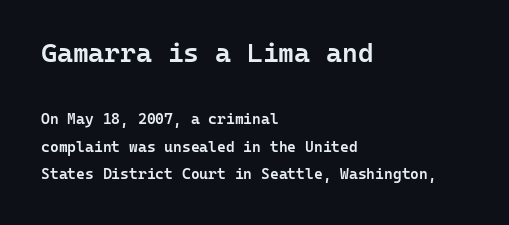
{"italic": "no", "bold": "semi", "underline": "no", "align": "left", "line_spacing_ratio": 1.84, "letter_spacing": "normal", "letter_spacing_em": 0.0, "larger_block": "first", "size_ratio": 1.8, "glyph_px": 27}
